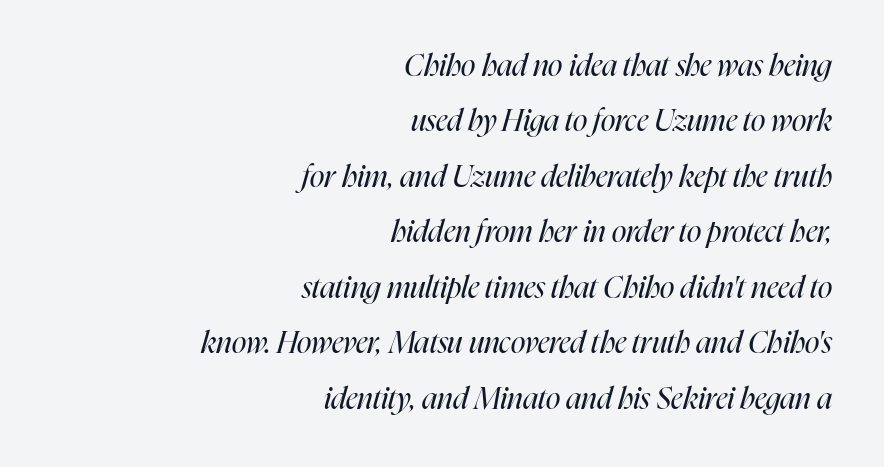
Q: Is the text bold? A: No.
Q: Is the text italic (slanted)? A: Yes, it leans right by about 16 degrees.
Q: Is the text underlined? A: No.
Q: How is the paragraph aligned? A: Right-aligned.
Q: Is the spacing between letters normal or unusually wide? A: Normal.
Q: Width (condensed, normal, or wide)? A: Condensed.
Q: Stroke contrast? A: High.
Q: x-height? A: Medium.
Q: Monospaced? A: No.
